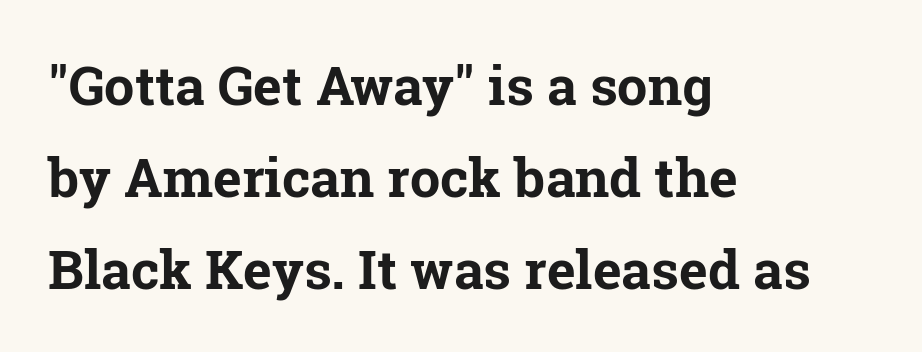
The image shows 54 px bold serif type, upright; set left-aligned, normal line spacing (1.7x), normal letter spacing, not underlined; low stroke contrast and a medium x-height.
